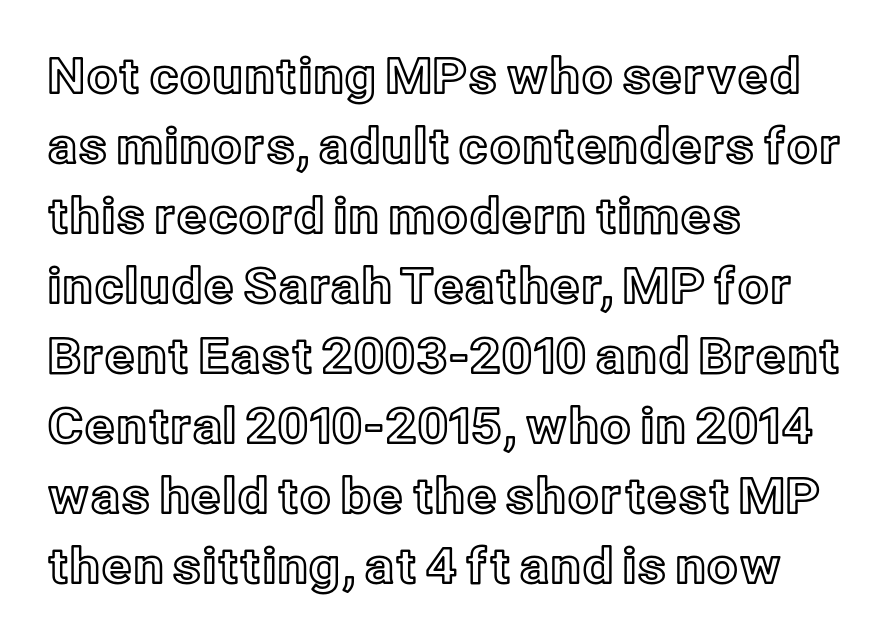
Notice how the passage keeps a crisp vertical edge on the left only. The face used here is proportionally spaced, like ordinary book or web type. The area under the type is left untouched. Standard letterfit; no display-style spreading of the glyphs. What's the leading like? Ordinary, nothing unusual. Does the lettering tilt? It doesn't — this is upright.
